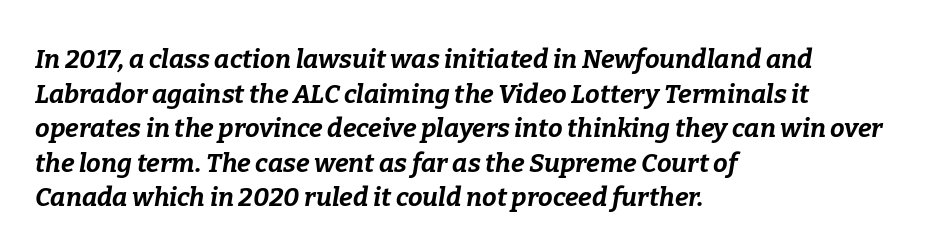
Layout note: lines flush left. Caption: standard tracking, unaltered. Caption: bold face, heavy strokes. The axis of the letterforms is tilted away from vertical.
